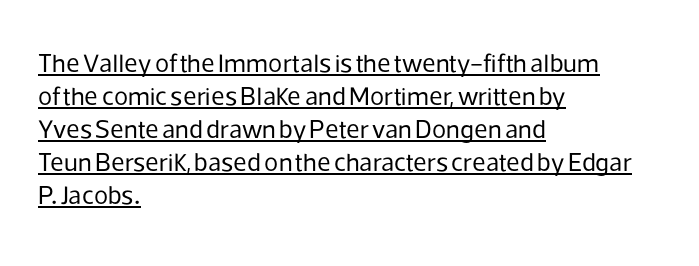
{"italic": "no", "bold": "no", "underline": "yes", "align": "left", "line_spacing": "normal", "line_spacing_ratio": 1.27, "letter_spacing": "normal", "letter_spacing_em": 0.0, "glyph_px": 26}
